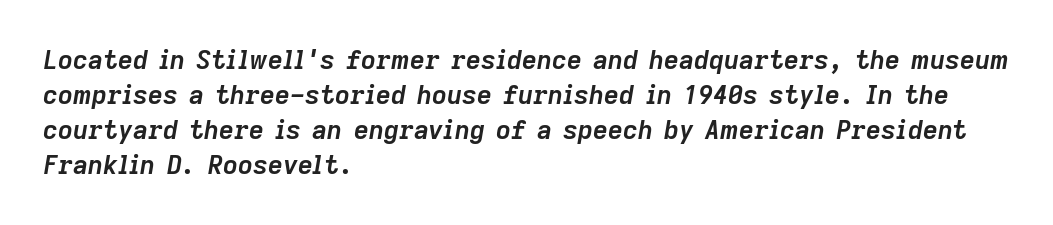
Q: Is the text bold? A: Yes.
Q: Is the text italic (slanted)? A: Yes, it leans right by about 9 degrees.
Q: Is the text underlined? A: No.
Q: How is the paragraph aligned? A: Left-aligned.
Q: Is the spacing between letters normal or unusually wide? A: Normal.
Q: Is the spacing between lines tight, normal or loose? A: Normal.
